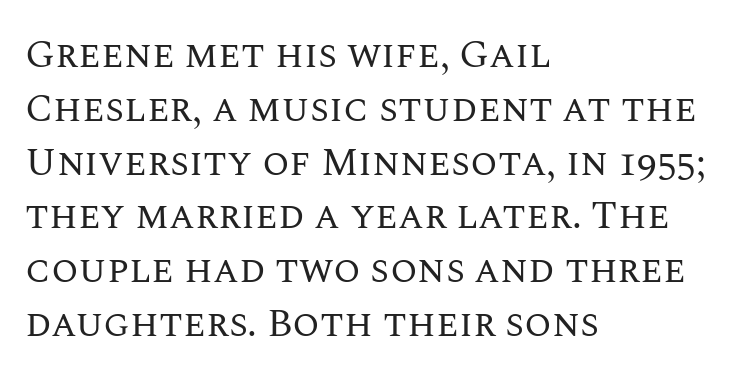
Q: Is the text bold? A: No.
Q: Is the text italic (slanted)? A: No, it is upright.
Q: Is the text underlined? A: No.
Q: How is the paragraph aligned? A: Left-aligned.
Q: Is the spacing between letters normal or unusually wide? A: Normal.
Q: Is the spacing between lines tight, normal or loose? A: Normal.
Q: Width (condensed, normal, or wide)? A: Normal.
Q: Stroke contrast? A: Medium.
Q: x-height? A: Large.
Q: Monospaced? A: No.
